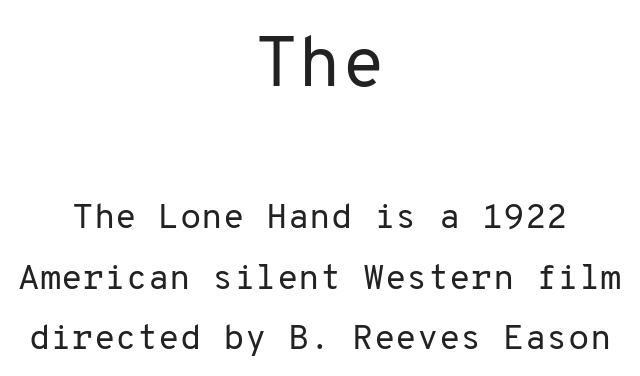
Q: Is the text bold? A: No.
Q: Is the text italic (slanted)? A: No, it is upright.
Q: Is the typeface a serif or a sans-serif typeface? A: Sans-serif.
Q: Is the text underlined? A: No.
Q: How is the paragraph aligned? A: Centered.
Q: Is the spacing between letters normal or unusually wide? A: Normal.
Q: Which block of text is set in a larger size, the first (top) or the second (bottom)? A: The first (top) one.
Q: Width (condensed, normal, or wide)? A: Normal.
Q: Stroke contrast? A: Low.
Q: x-height? A: Medium.
Q: Monospaced? A: Yes.
